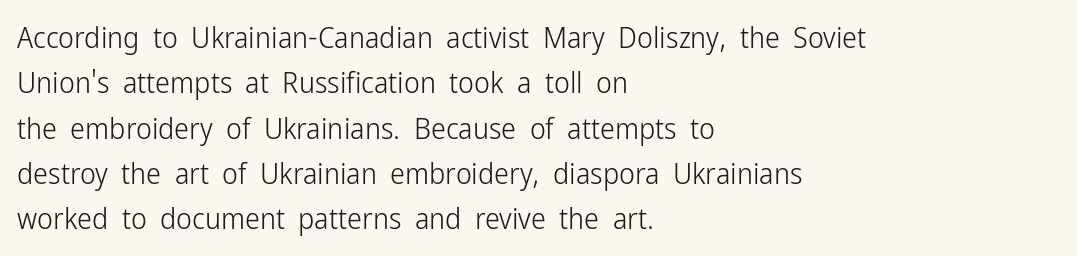
{"serif": "no", "italic": "no", "bold": "no", "weight": "light", "width": "condensed", "stroke_contrast": "low", "x_height": "medium", "monospaced": "no", "underline": "no", "align": "left", "line_spacing": "normal", "line_spacing_ratio": 1.51, "letter_spacing": "normal", "letter_spacing_em": 0.0, "glyph_px": 30}
